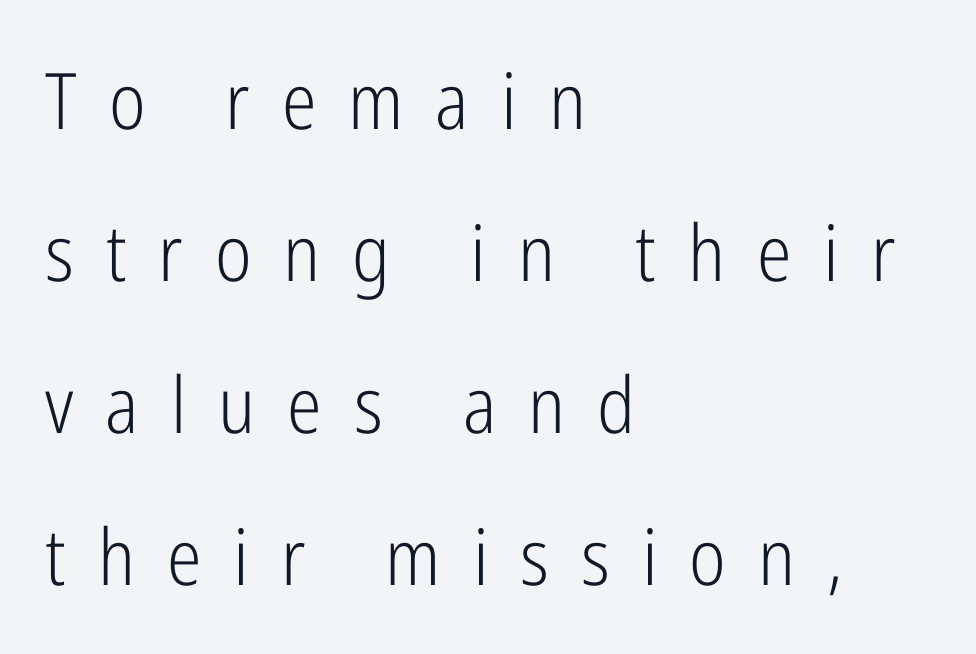
Q: Is the text bold? A: No.
Q: Is the text italic (slanted)? A: No, it is upright.
Q: Is the typeface a serif or a sans-serif typeface? A: Sans-serif.
Q: Is the text underlined? A: No.
Q: How is the paragraph aligned? A: Left-aligned.
Q: Is the spacing between letters normal or unusually wide? A: Unusually wide.
Q: Is the spacing between lines tight, normal or loose? A: Loose.
Q: Width (condensed, normal, or wide)? A: Condensed.
Q: Stroke contrast? A: Low.
Q: x-height? A: Medium.
Q: Monospaced? A: No.
